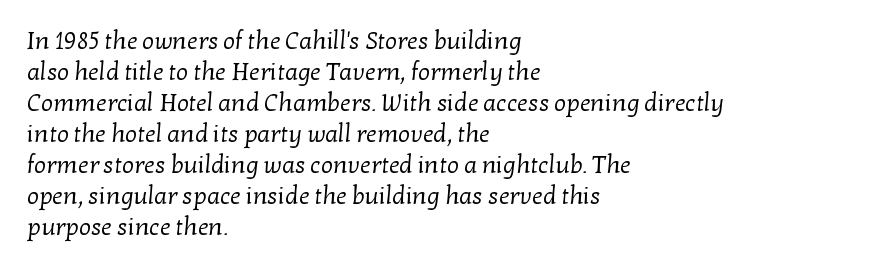
Q: Is the text bold? A: No.
Q: Is the text underlined? A: No.
Q: How is the paragraph aligned? A: Left-aligned.
Q: Is the spacing between letters normal or unusually wide? A: Normal.
Q: Is the spacing between lines tight, normal or loose? A: Normal.
